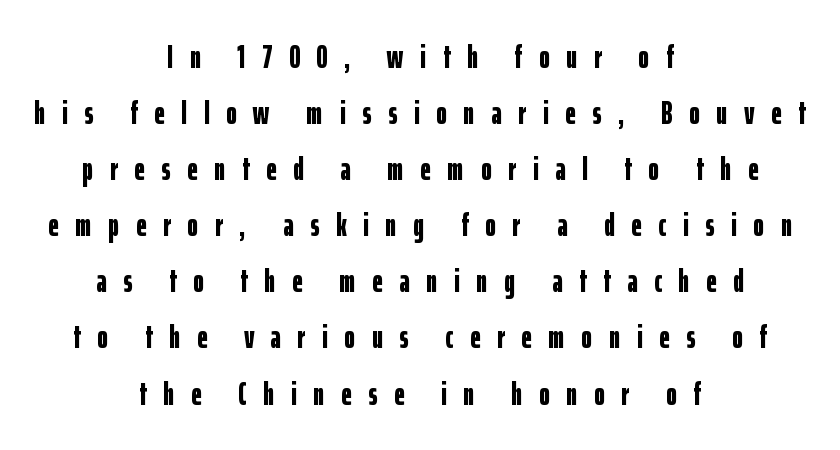
Q: Is the text bold? A: Yes.
Q: Is the text italic (slanted)? A: No, it is upright.
Q: Is the typeface a serif or a sans-serif typeface? A: Sans-serif.
Q: Is the text underlined? A: No.
Q: How is the paragraph aligned? A: Centered.
Q: Is the spacing between letters normal or unusually wide? A: Unusually wide.
Q: Is the spacing between lines tight, normal or loose? A: Normal.
Q: Width (condensed, normal, or wide)? A: Condensed.
Q: Stroke contrast? A: Low.
Q: x-height? A: Medium.
Q: Monospaced? A: No.
